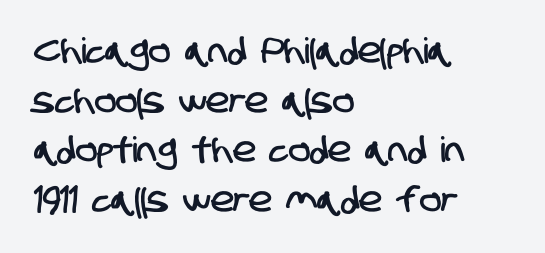
Q: Is the typeface a serif or a sans-serif typeface? A: Sans-serif.
Q: Is the text underlined? A: No.
Q: How is the paragraph aligned? A: Left-aligned.
Q: Is the spacing between letters normal or unusually wide? A: Normal.
Q: Is the spacing between lines tight, normal or loose? A: Normal.
Q: Width (condensed, normal, or wide)? A: Condensed.
Q: Stroke contrast? A: Low.
Q: x-height? A: Large.
Q: Monospaced? A: No.
